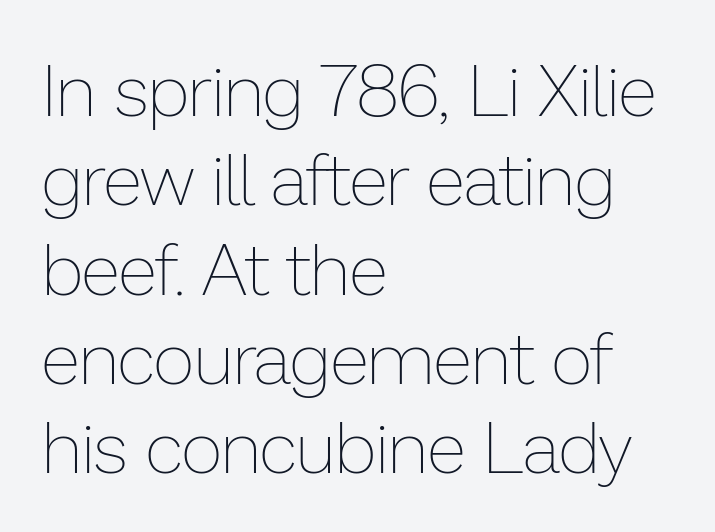
Vertical stems look standard width or narrower in stroke. This rendering features lettering with no underline. In terms of posture, this sample is upright. The horizontal fit of the characters is conventional and even. If you drew a ruler down the left edge, every line would touch it.
